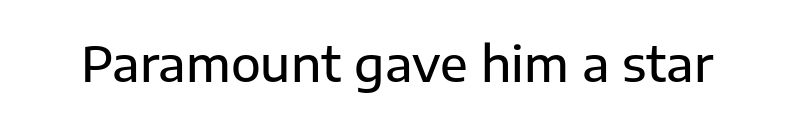
Q: Is the text italic (slanted)? A: No, it is upright.
Q: Is the typeface a serif or a sans-serif typeface? A: Sans-serif.
Q: Is the text underlined? A: No.
Q: Is the spacing between letters normal or unusually wide? A: Normal.
Q: Width (condensed, normal, or wide)? A: Normal.
Q: Stroke contrast? A: Low.
Q: x-height? A: Medium.
Q: Monospaced? A: No.
